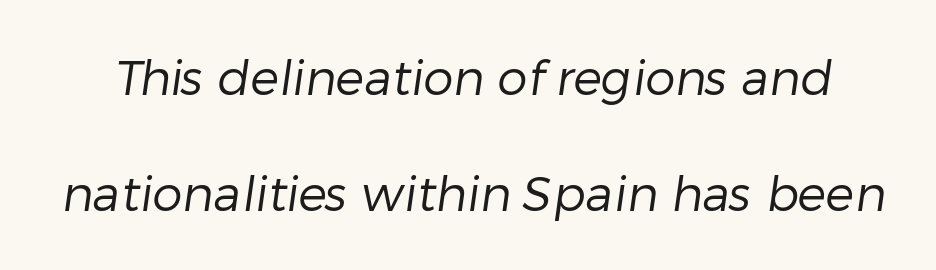
Q: Is the text bold? A: No.
Q: Is the typeface a serif or a sans-serif typeface? A: Sans-serif.
Q: Is the text underlined? A: No.
Q: Is the spacing between letters normal or unusually wide? A: Normal.
Q: Is the spacing between lines tight, normal or loose? A: Loose.
Q: Width (condensed, normal, or wide)? A: Normal.
Q: Stroke contrast? A: Low.
Q: x-height? A: Medium.
Q: Monospaced? A: No.
